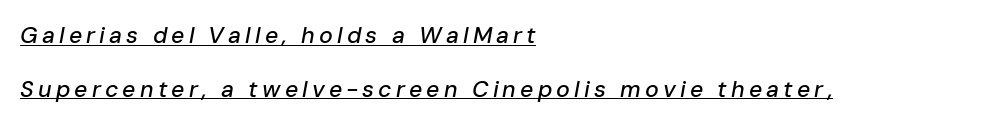
{"italic": "yes", "lean": "right", "slant_degrees": 10, "underline": "yes", "align": "left", "line_spacing": "loose", "line_spacing_ratio": 2.33, "glyph_px": 23}
